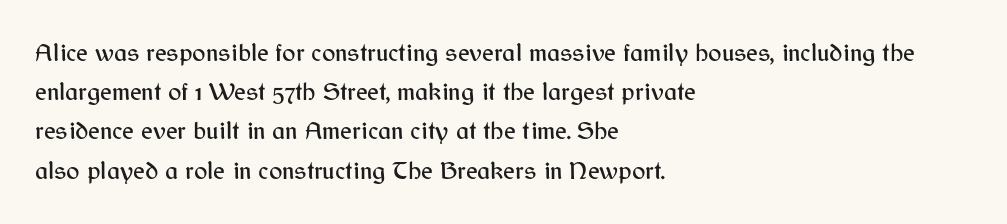
The image shows 25 px text type, upright; set left-aligned, normal line spacing (1.57x), normal letter spacing, not underlined.
